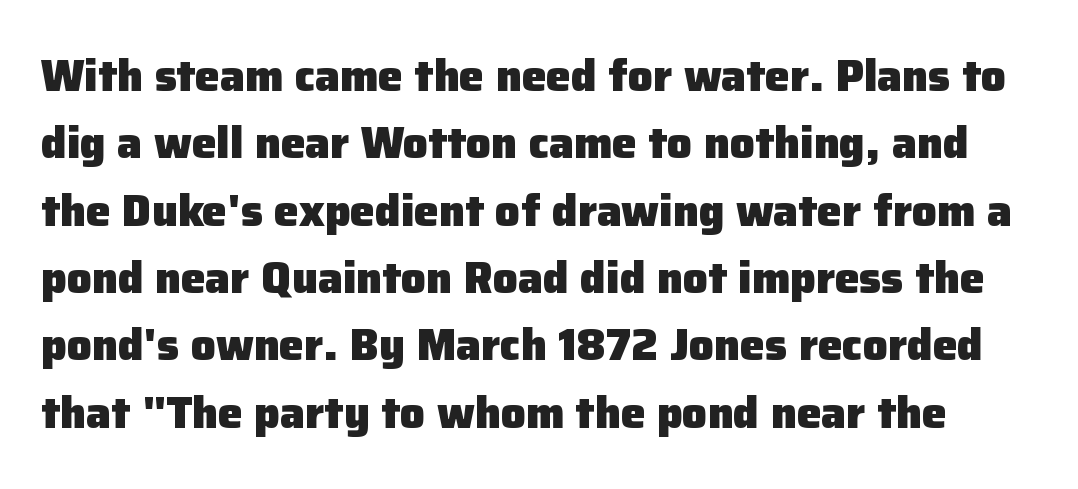
Honestly, the row spacing looks completely unremarkable. Pretty heavy lettering here — definitely bold. The letters advance in unequal steps, a hallmark of proportional type. The face used here is a sans, in the tradition of grotesques and geometrics.
